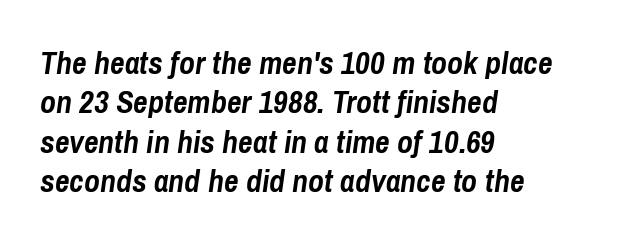
The image shows 32 px semibold, condensed type, italic (leaning right); set left-aligned, line spacing 1.23x, normal letter spacing, not underlined; low stroke contrast and a medium x-height.
